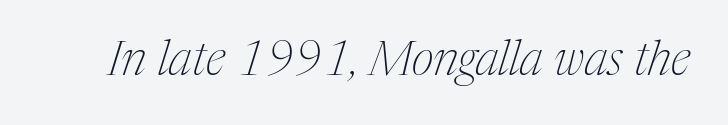
The image shows 48 px thin, condensed serif type, italic (leaning right); set normal letter spacing, not underlined; medium stroke contrast and a medium x-height.
